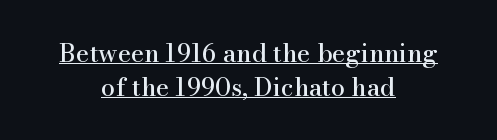
{"italic": "no", "underline": "yes", "align": "center", "line_spacing": "normal", "line_spacing_ratio": 1.37, "letter_spacing": "normal", "letter_spacing_em": 0.0, "glyph_px": 25}
